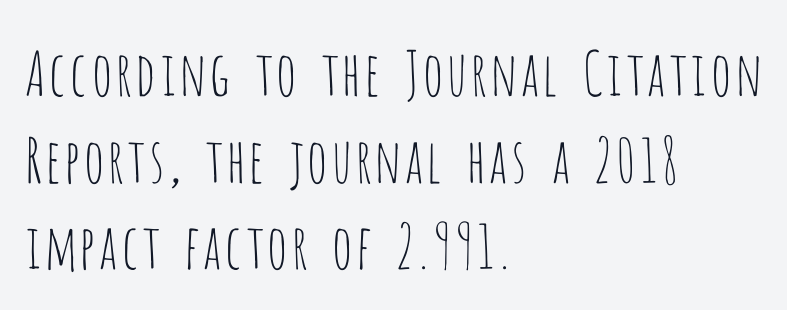
The image shows 61 px thin, condensed sans-serif type, upright; set left-aligned, normal line spacing (1.42x), normal letter spacing, not underlined; low stroke contrast and a large x-height.
